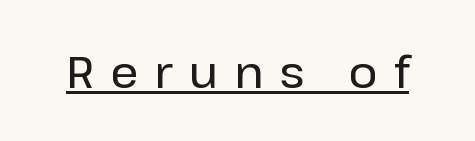
Are there feet on the stems? There aren't — it's a sans. Display-style spreading of the glyphs; the letterfit is very open. The passage shown is typed in a proportional face where columns would drift. Underlining? Definitely there. The axis of the letterforms is exactly vertical.
